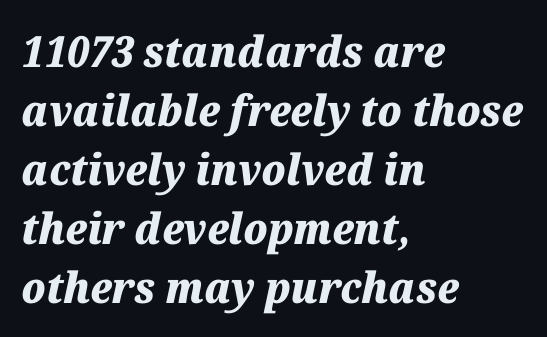
Q: Is the text bold? A: Yes.
Q: Is the text italic (slanted)? A: Yes, it leans right by about 12 degrees.
Q: Is the text underlined? A: No.
Q: How is the paragraph aligned? A: Left-aligned.
Q: Is the spacing between letters normal or unusually wide? A: Normal.
Q: Is the spacing between lines tight, normal or loose? A: Normal.
Q: Width (condensed, normal, or wide)? A: Normal.
Q: Stroke contrast? A: Medium.
Q: x-height? A: Medium.
Q: Monospaced? A: No.
